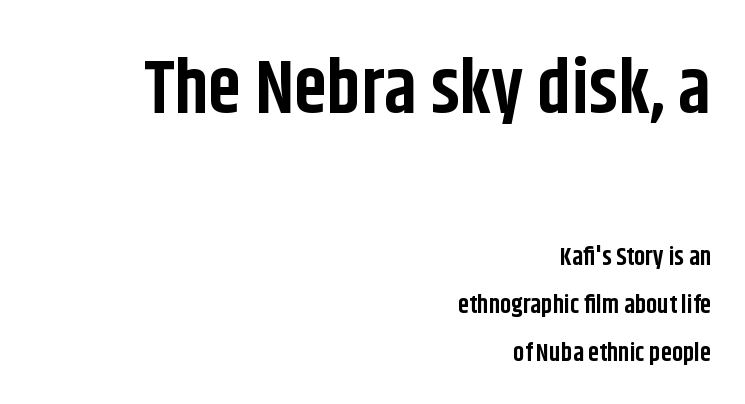
{"serif": "no", "italic": "no", "bold": "yes", "weight": "bold", "width": "condensed", "stroke_contrast": "low", "x_height": "large", "monospaced": "no", "underline": "no", "align": "right", "line_spacing": "loose", "line_spacing_ratio": 1.92, "letter_spacing": "normal", "letter_spacing_em": 0.0, "larger_block": "first", "size_ratio": 3.0, "glyph_px": 75}
